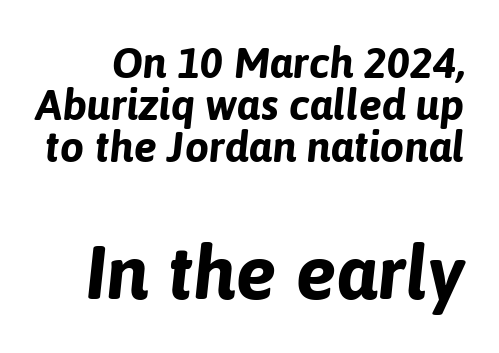
{"italic": "yes", "lean": "right", "slant_degrees": 6, "bold": "yes", "weight": "bold", "width": "normal", "stroke_contrast": "low", "x_height": "medium", "monospaced": "no", "underline": "no", "line_spacing": "tight", "line_spacing_ratio": 0.98, "letter_spacing": "normal", "letter_spacing_em": 0.0, "larger_block": "second", "size_ratio": 1.77, "glyph_px": 76}
